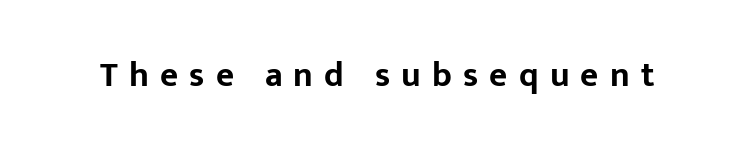
Q: Is the text bold? A: Yes.
Q: Is the text italic (slanted)? A: No, it is upright.
Q: Is the typeface a serif or a sans-serif typeface? A: Sans-serif.
Q: Is the text underlined? A: No.
Q: Is the spacing between letters normal or unusually wide? A: Unusually wide.
Q: Width (condensed, normal, or wide)? A: Normal.
Q: Stroke contrast? A: Low.
Q: x-height? A: Medium.
Q: Monospaced? A: No.
